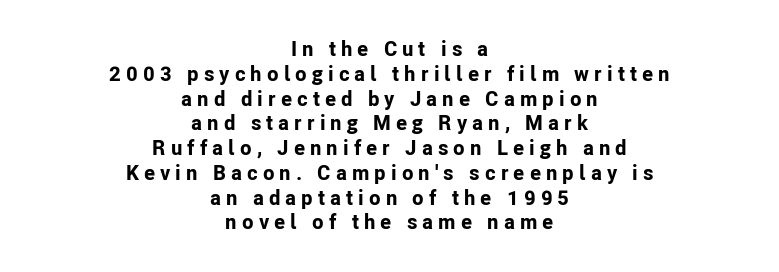
Its strokes are broad and dark, the hallmark of bold type. Horizontal alignment here is central, giving a formal, balanced look. The passage shown has open, widely tracked lettering throughout. Posture: upright roman. Descenders hang freely into open space.
